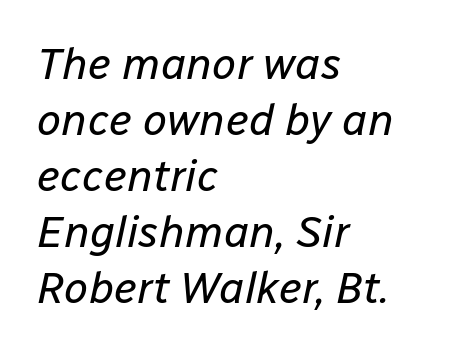
Think of a printed novel: that variable character pitch is what you see here. Here the glyphs are tracked normally, forming tight word shapes. Characters are canted at an angle relative to the baseline's perpendicular. Stroke thickness stays within the range of a standard reading face or lighter.
